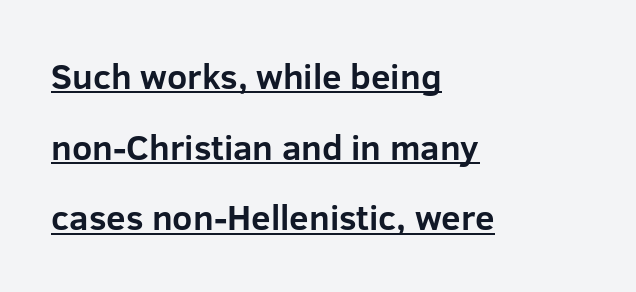
{"serif": "no", "italic": "no", "bold": "yes", "weight": "bold", "width": "normal", "stroke_contrast": "low", "x_height": "medium", "monospaced": "no", "underline": "yes", "align": "left", "line_spacing": "loose", "line_spacing_ratio": 2.02, "letter_spacing": "normal", "letter_spacing_em": 0.0, "glyph_px": 35}
